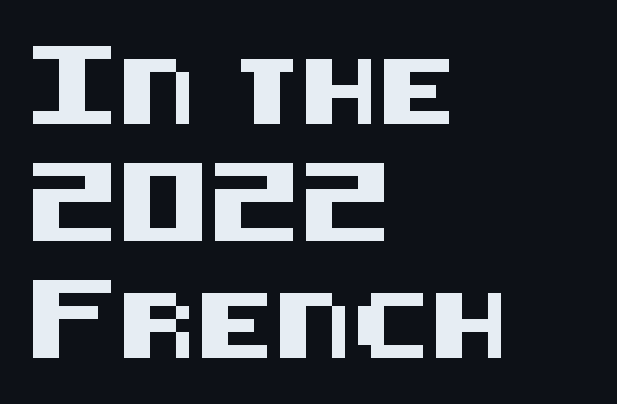
Italic: no, the glyphs are upright roman. Tracking here is standard; glyphs follow each other at the usual distance. This sample is left-justified, so line endings fall wherever the words run out. The glyphs in this specimen are sans serif. The baseline area is clear.
